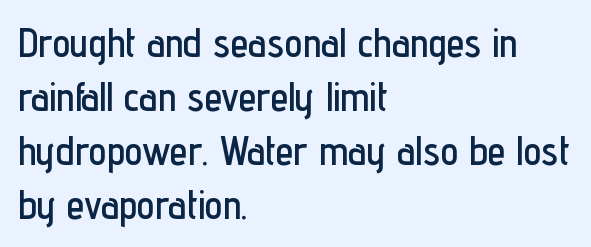
{"serif": "no", "italic": "no", "width": "condensed", "stroke_contrast": "low", "x_height": "medium", "monospaced": "no", "underline": "no", "align": "left", "line_spacing": "normal", "line_spacing_ratio": 1.35, "letter_spacing": "normal", "letter_spacing_em": 0.0, "glyph_px": 40}
